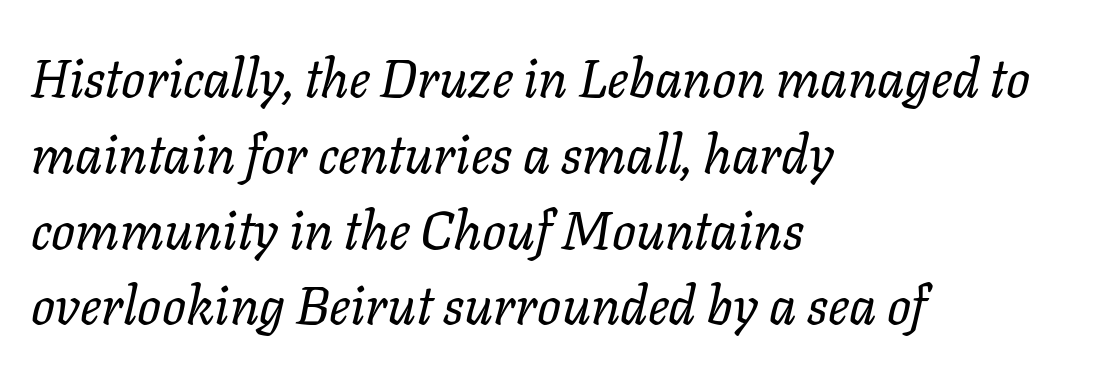
{"italic": "yes", "lean": "right", "slant_degrees": 11, "bold": "no", "weight": "regular", "width": "normal", "stroke_contrast": "low", "x_height": "medium", "monospaced": "no", "underline": "no", "align": "left", "line_spacing": "normal", "line_spacing_ratio": 1.43, "letter_spacing": "normal", "letter_spacing_em": 0.0, "glyph_px": 53}
